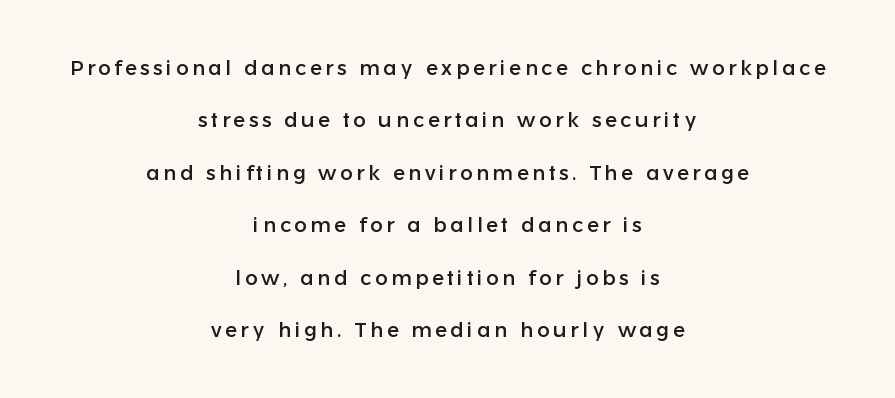
Q: Is the text italic (slanted)? A: No, it is upright.
Q: Is the text underlined? A: No.
Q: How is the paragraph aligned? A: Centered.
Q: Is the spacing between lines tight, normal or loose? A: Loose.
